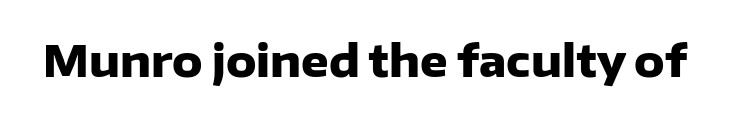
The image shows 43 px heavy sans-serif type, upright; set normal letter spacing, not underlined; low stroke contrast and a medium x-height.
